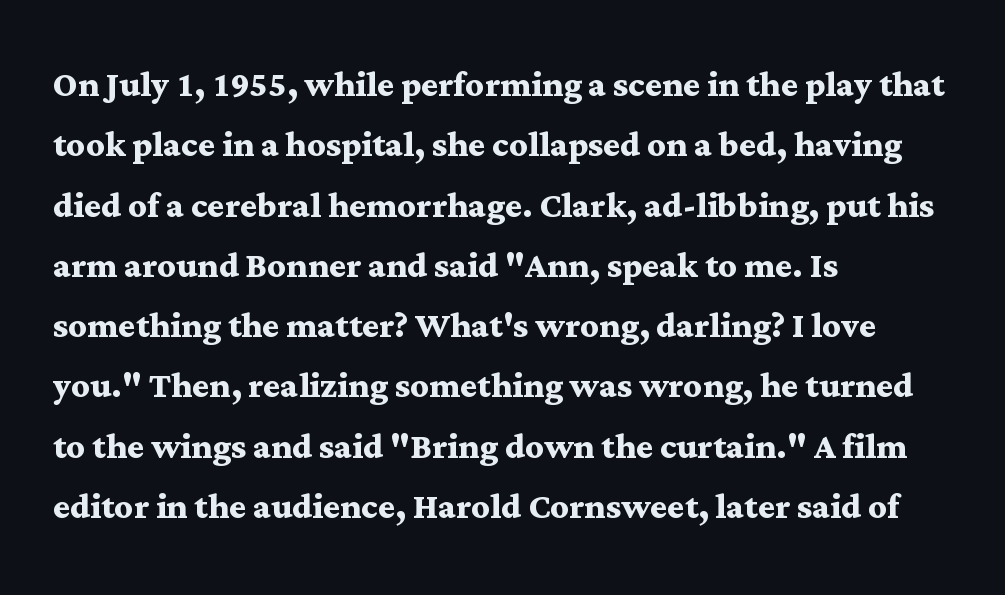
{"serif": "yes", "italic": "no", "bold": "yes", "weight": "semibold", "width": "wide", "stroke_contrast": "medium", "x_height": "medium", "monospaced": "no", "underline": "no", "align": "left", "line_spacing": "normal", "line_spacing_ratio": 1.34, "letter_spacing": "normal", "letter_spacing_em": 0.0, "glyph_px": 45}
